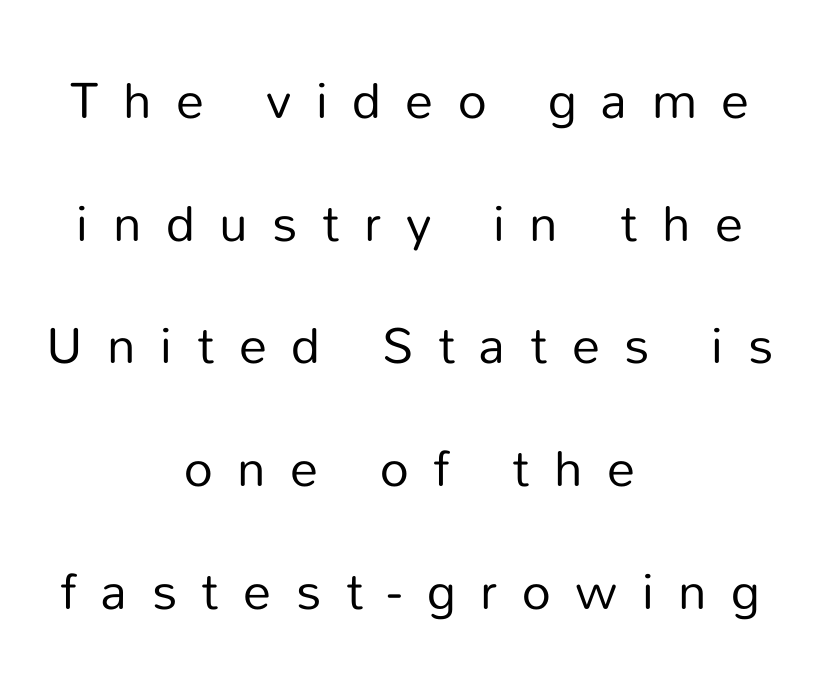
{"serif": "no", "italic": "no", "bold": "no", "weight": "regular", "width": "normal", "stroke_contrast": "low", "x_height": "medium", "monospaced": "no", "underline": "no", "align": "center", "line_spacing": "loose", "line_spacing_ratio": 2.19, "letter_spacing": "wide", "letter_spacing_em": 0.44, "glyph_px": 56}
